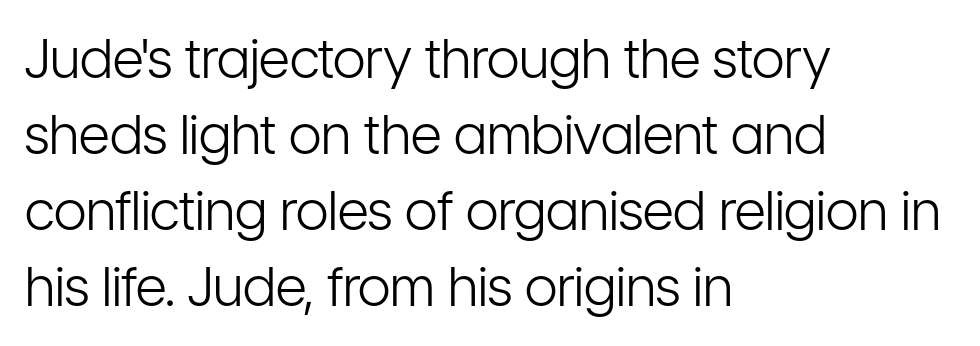
To sum up the face: it is a sans, with no serifs. The strip under each line holds only bare page. Is this a fixed-width face? No — the glyphs have proportional, varying widths. The type is set solid horizontally, with unmodified tracking.
